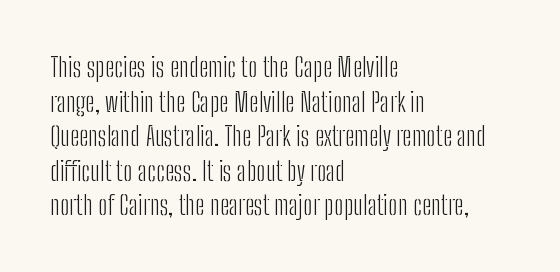
The block of text has a typical density, with ordinary space between rows. Which margin do the lines hug? The left one — the right edge is uneven. The space directly below the letters is spotless. This is the regular roman posture of the typeface. Does extra space separate the letters? No, they use regular spacing.
